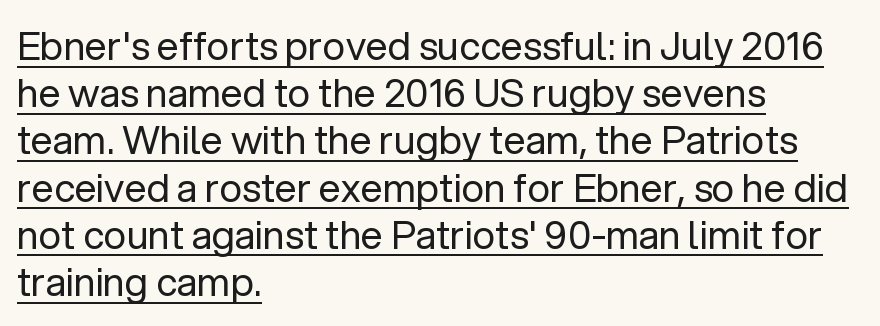
Q: Is the text bold? A: No.
Q: Is the text italic (slanted)? A: No, it is upright.
Q: Is the typeface a serif or a sans-serif typeface? A: Sans-serif.
Q: Is the text underlined? A: Yes.
Q: How is the paragraph aligned? A: Left-aligned.
Q: Is the spacing between letters normal or unusually wide? A: Normal.
Q: Width (condensed, normal, or wide)? A: Normal.
Q: Stroke contrast? A: Low.
Q: x-height? A: Medium.
Q: Monospaced? A: No.
